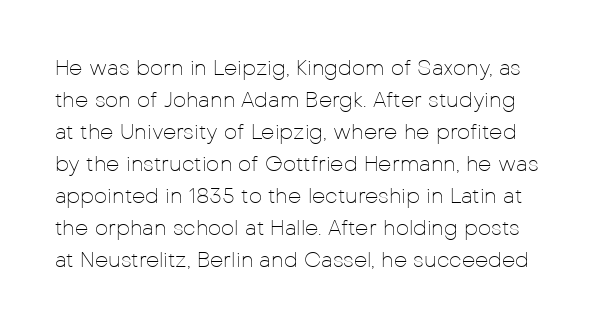
{"italic": "no", "bold": "no", "underline": "no", "line_spacing": "normal", "line_spacing_ratio": 1.52, "letter_spacing": "normal", "letter_spacing_em": 0.0, "glyph_px": 21}
